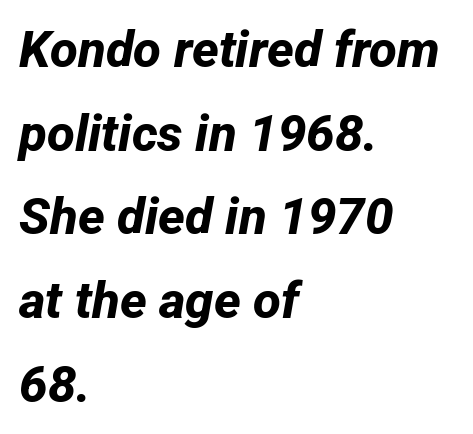
Q: Is the text bold? A: Yes.
Q: Is the typeface a serif or a sans-serif typeface? A: Sans-serif.
Q: Is the text underlined? A: No.
Q: How is the paragraph aligned? A: Left-aligned.
Q: Is the spacing between letters normal or unusually wide? A: Normal.
Q: Is the spacing between lines tight, normal or loose? A: Normal.
Q: Width (condensed, normal, or wide)? A: Normal.
Q: Stroke contrast? A: Low.
Q: x-height? A: Medium.
Q: Monospaced? A: No.
